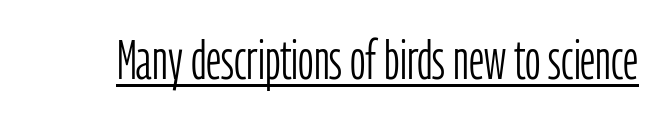
Q: Is the text bold? A: No.
Q: Is the text italic (slanted)? A: No, it is upright.
Q: Is the typeface a serif or a sans-serif typeface? A: Sans-serif.
Q: Is the text underlined? A: Yes.
Q: Is the spacing between letters normal or unusually wide? A: Normal.
Q: Width (condensed, normal, or wide)? A: Condensed.
Q: Stroke contrast? A: Low.
Q: x-height? A: Medium.
Q: Monospaced? A: No.
